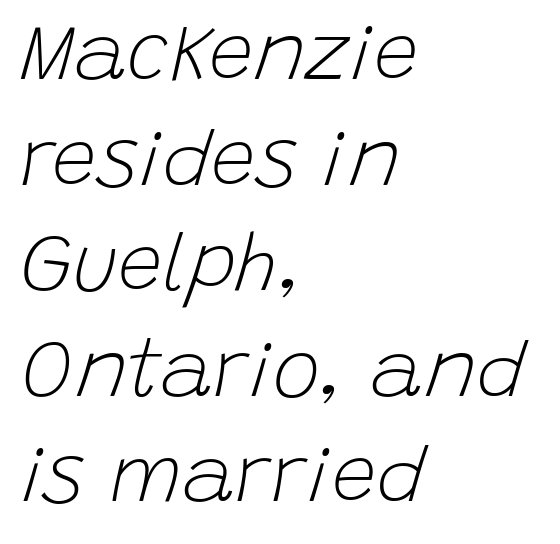
The image shows 80 px light type, italic (leaning right); set left-aligned, normal line spacing (1.32x), normal letter spacing, not underlined; low stroke contrast and a large x-height.
